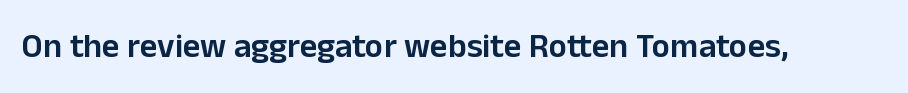
Here the designer chose a conventional face with non-uniform glyph widths. Bold? Not quite — semibold, heavier than regular but stopping short. This sample uses an upright cut, with every glyph sitting square on the baseline. The space beneath each line is pristine and unruled. The face used here is a sans, in the tradition of grotesques and geometrics.
